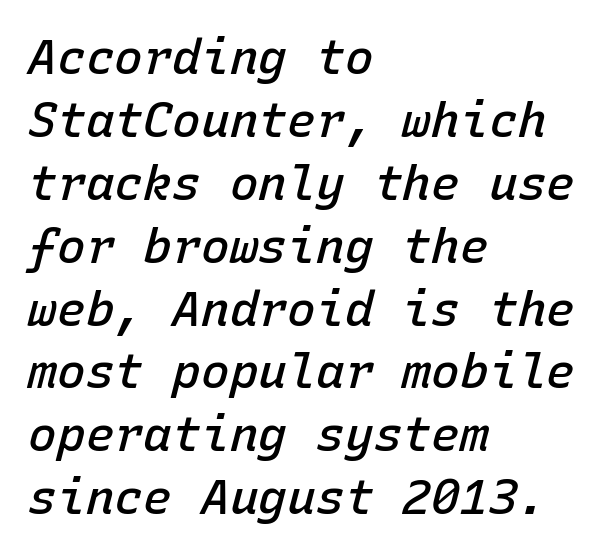
The image shows 48 px semibold type, italic (leaning right), monospaced; set left-aligned, normal line spacing (1.31x), normal letter spacing, not underlined; low stroke contrast and a medium x-height.
